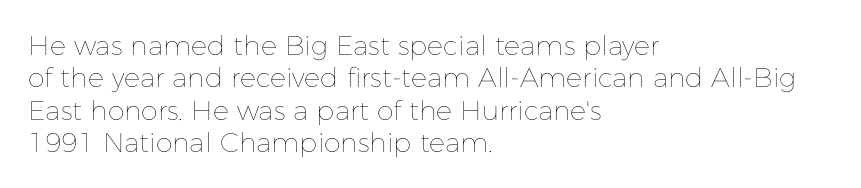
The image shows 27 px text type, upright; set left-aligned, line spacing 1.2x, normal letter spacing, not underlined.
